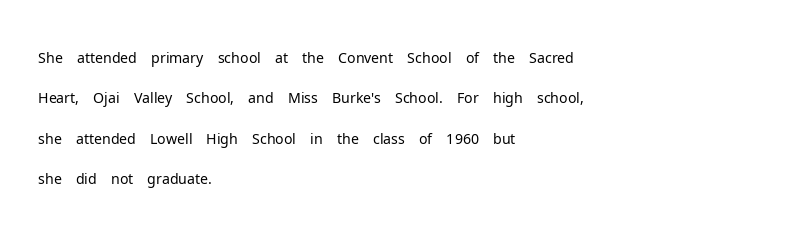
The font is comparable to plain body text, perhaps lighter. Tracking here is standard; glyphs follow each other at the usual distance. Nobody drew a line under any word here. Does the lettering tilt? It doesn't — this is upright. Notice how descenders clear the ascenders below comfortably — that's standard leading. Note the varied advance widths — an 'i' is clearly narrower than an 'm'.
